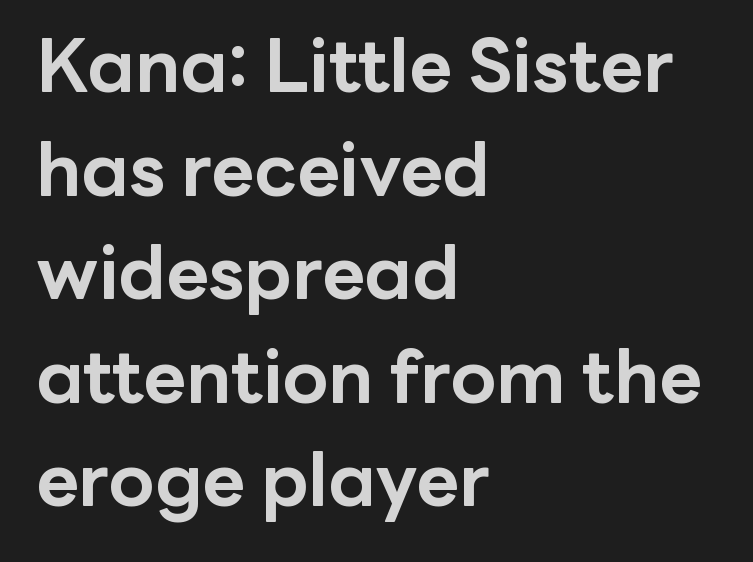
The image shows 74 px bold sans-serif type, upright; set left-aligned, normal line spacing (1.4x), normal letter spacing, not underlined; low stroke contrast and a medium x-height.
